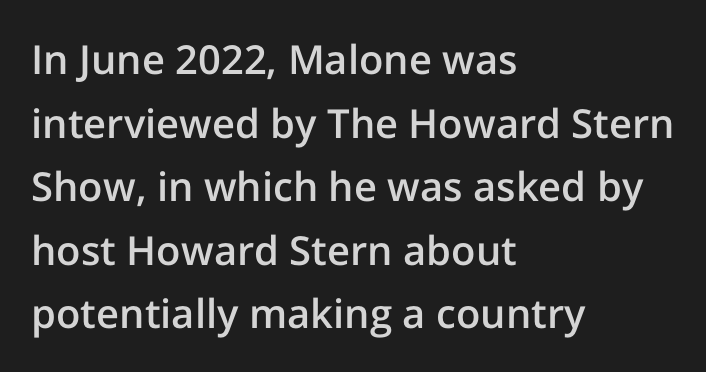
{"serif": "no", "italic": "no", "bold": "semi", "weight": "semibold", "width": "normal", "stroke_contrast": "low", "x_height": "medium", "monospaced": "no", "underline": "no", "align": "left", "line_spacing": "normal", "line_spacing_ratio": 1.59, "letter_spacing": "normal", "letter_spacing_em": 0.0, "glyph_px": 40}
